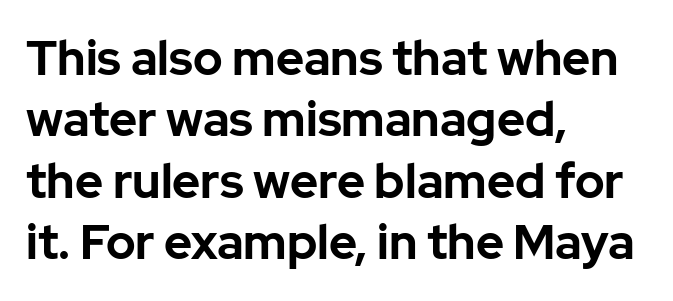
The image shows 48 px bold sans-serif type, upright; set left-aligned, normal line spacing (1.28x), normal letter spacing, not underlined; low stroke contrast and a medium x-height.
